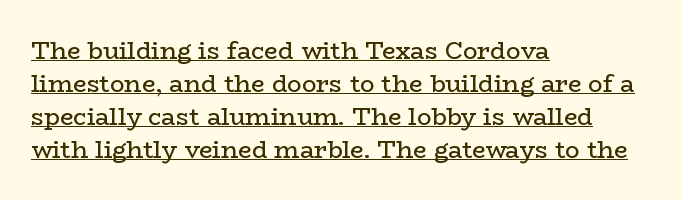
Q: Is the text bold? A: No.
Q: Is the text italic (slanted)? A: No, it is upright.
Q: Is the text underlined? A: Yes.
Q: How is the paragraph aligned? A: Left-aligned.
Q: Is the spacing between letters normal or unusually wide? A: Normal.
Q: Is the spacing between lines tight, normal or loose? A: Normal.
